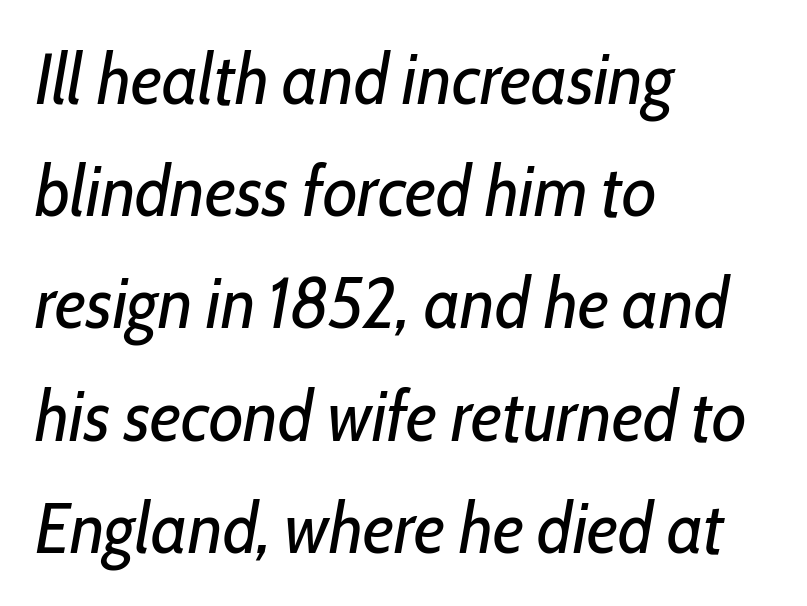
You could not count columns in this text — the font is proportionally spaced. These lines stack with their left ends in a neat column. Unbolded letterforms with no extra heft. The glyphs are unaccompanied by any horizontal stroke below them. Designer's note — italics engaged.
